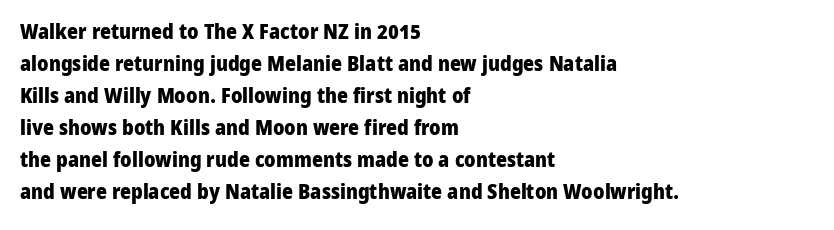
The image shows 21 px bold type, upright; set left-aligned, normal line spacing (1.52x), normal letter spacing, not underlined.
